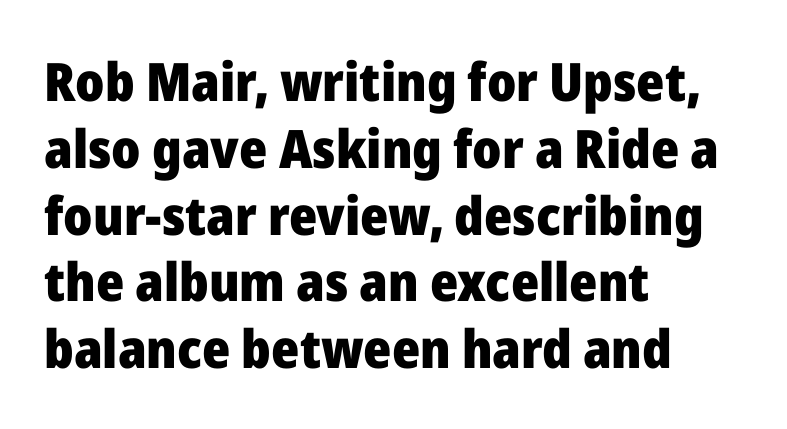
{"serif": "no", "italic": "no", "bold": "yes", "weight": "heavy", "width": "normal", "stroke_contrast": "low", "x_height": "medium", "monospaced": "no", "underline": "no", "align": "left", "line_spacing": "normal", "line_spacing_ratio": 1.26, "letter_spacing": "normal", "letter_spacing_em": 0.0, "glyph_px": 53}
